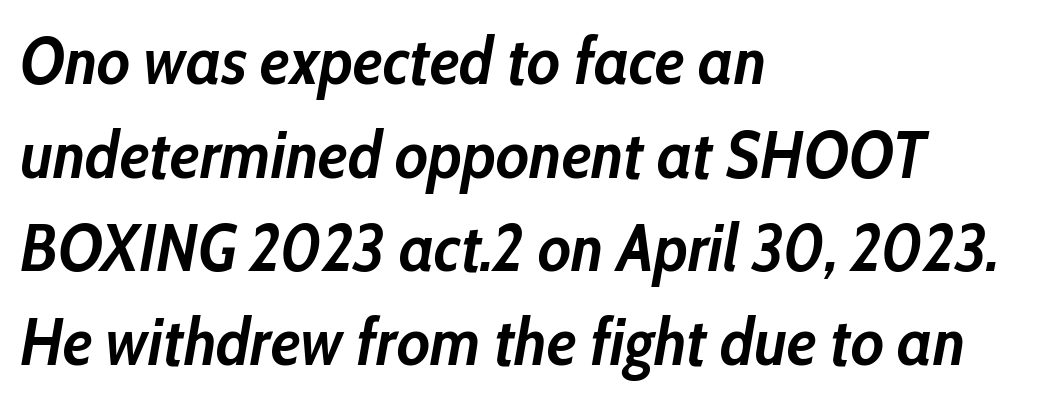
{"italic": "yes", "lean": "right", "slant_degrees": 10, "bold": "yes", "weight": "semibold", "width": "condensed", "stroke_contrast": "low", "x_height": "medium", "monospaced": "no", "underline": "no", "align": "left", "line_spacing": "normal", "line_spacing_ratio": 1.42, "letter_spacing": "normal", "letter_spacing_em": 0.0, "glyph_px": 66}
